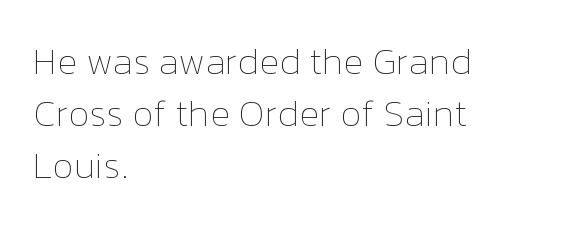
{"italic": "no", "bold": "no", "weight": "thin", "width": "normal", "stroke_contrast": "low", "x_height": "medium", "monospaced": "no", "underline": "no", "align": "left", "line_spacing": "normal", "line_spacing_ratio": 1.4, "letter_spacing": "normal", "letter_spacing_em": 0.0, "glyph_px": 37}
